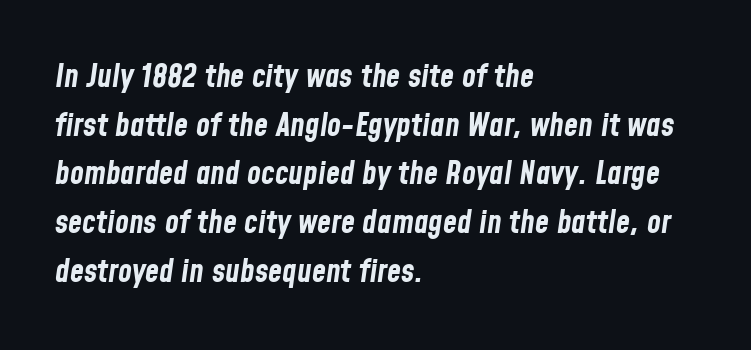
The image shows 32 px bold, condensed type, italic (leaning right); set left-aligned, normal line spacing (1.52x), normal letter spacing, not underlined; low stroke contrast and a medium x-height.
